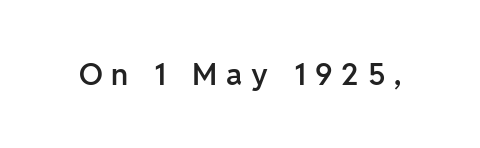
{"serif": "no", "italic": "no", "bold": "semi", "weight": "semibold", "width": "normal", "stroke_contrast": "low", "x_height": "medium", "monospaced": "no", "underline": "no", "letter_spacing": "wide", "letter_spacing_em": 0.3, "glyph_px": 30}
